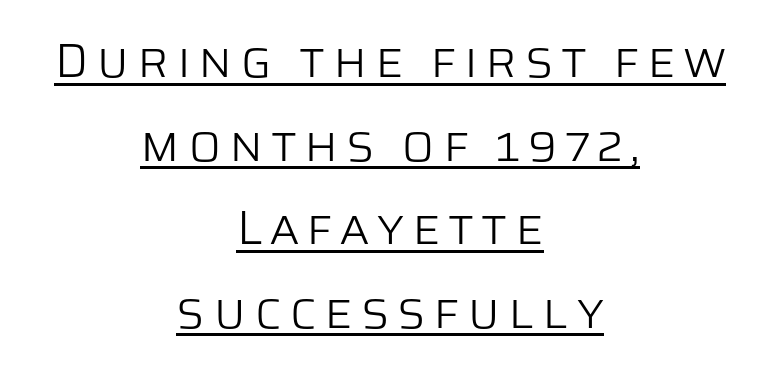
The image shows 48 px light sans-serif type, upright; set centered, line spacing 1.74x, underlined; low stroke contrast and a large x-height.
